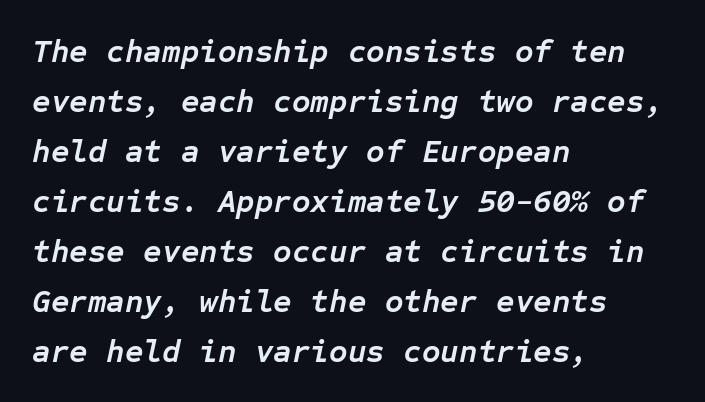
{"italic": "yes", "lean": "right", "slant_degrees": 12, "bold": "yes", "weight": "semibold", "width": "normal", "stroke_contrast": "low", "x_height": "medium", "monospaced": "yes", "underline": "no", "align": "left", "line_spacing": "normal", "line_spacing_ratio": 1.56, "letter_spacing": "normal", "letter_spacing_em": 0.0, "glyph_px": 32}
